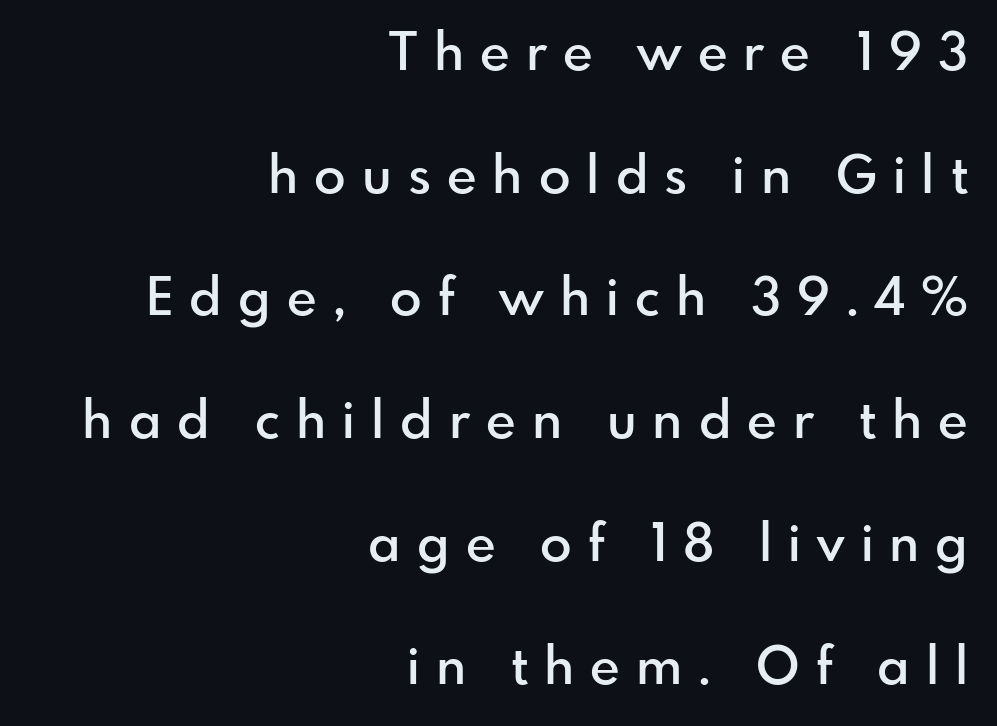
Q: Is the text bold? A: Semi-bold.
Q: Is the text italic (slanted)? A: No, it is upright.
Q: Is the typeface a serif or a sans-serif typeface? A: Sans-serif.
Q: Is the text underlined? A: No.
Q: How is the paragraph aligned? A: Right-aligned.
Q: Is the spacing between letters normal or unusually wide? A: Unusually wide.
Q: Is the spacing between lines tight, normal or loose? A: Loose.
Q: Width (condensed, normal, or wide)? A: Normal.
Q: Stroke contrast? A: Low.
Q: x-height? A: Small.
Q: Monospaced? A: No.
